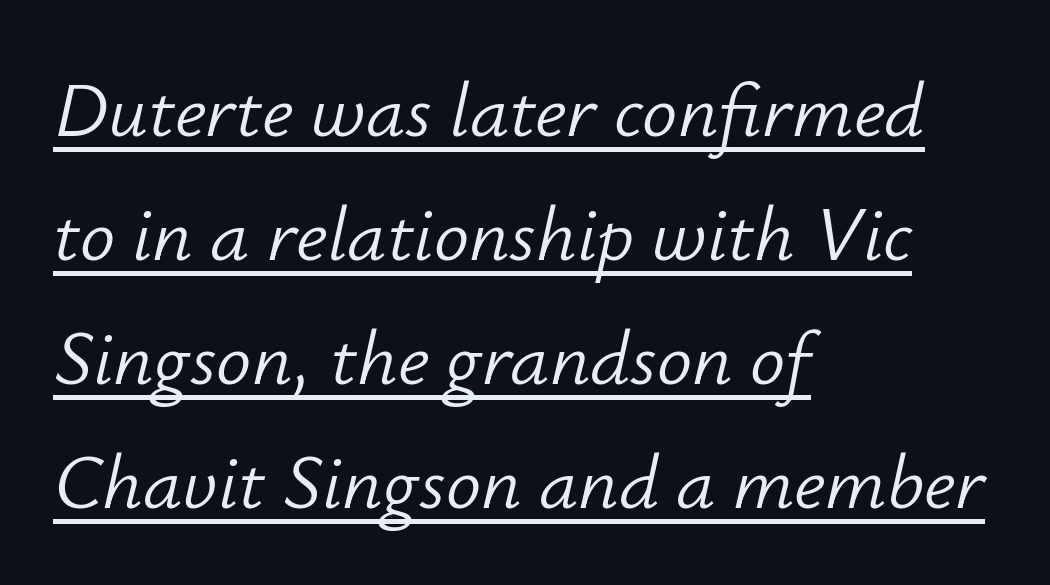
Q: Is the text bold? A: No.
Q: Is the text italic (slanted)? A: Yes, it leans right by about 12 degrees.
Q: Is the text underlined? A: Yes.
Q: How is the paragraph aligned? A: Left-aligned.
Q: Is the spacing between letters normal or unusually wide? A: Normal.
Q: Is the spacing between lines tight, normal or loose? A: Normal.
Q: Width (condensed, normal, or wide)? A: Normal.
Q: Stroke contrast? A: Low.
Q: x-height? A: Small.
Q: Monospaced? A: No.
